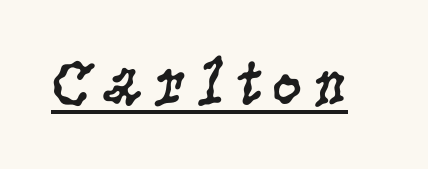
The image shows 66 px regular-weight, condensed serif type; set underlined; low stroke contrast and a large x-height.
